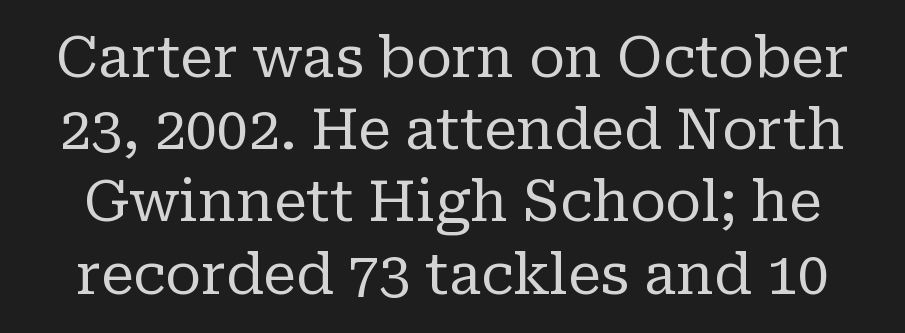
{"serif": "yes", "italic": "no", "bold": "no", "weight": "regular", "width": "normal", "stroke_contrast": "low", "x_height": "medium", "monospaced": "no", "underline": "no", "line_spacing": "normal", "line_spacing_ratio": 1.29, "letter_spacing": "normal", "letter_spacing_em": 0.0, "glyph_px": 56}
